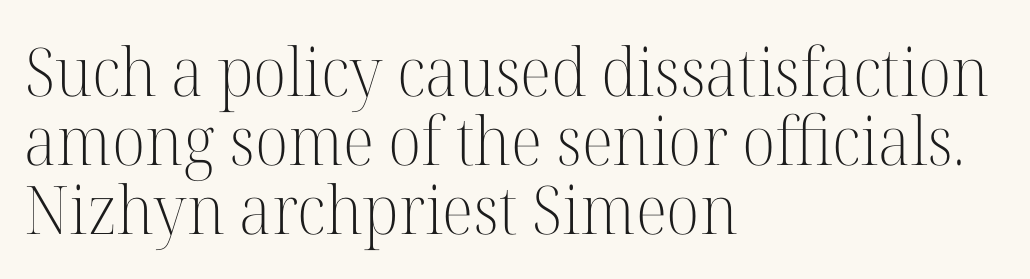
The image shows 67 px light serif type, upright; set left-aligned, tight line spacing (1.03x), normal letter spacing, not underlined; high stroke contrast and a medium x-height.
